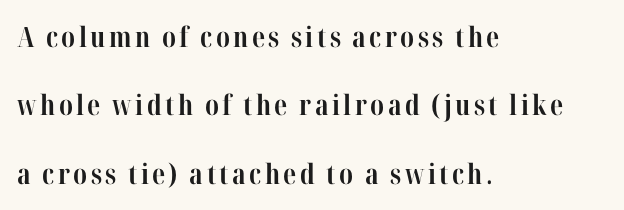
The image shows 28 px bold, condensed serif type, upright; set left-aligned, loose line spacing (2.44x), not underlined; high stroke contrast and a medium x-height.
